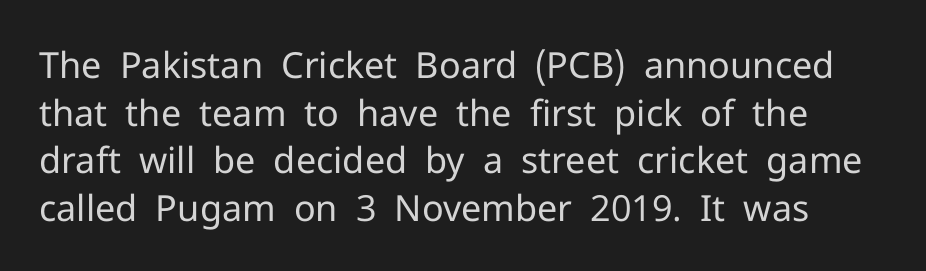
Q: Is the text bold? A: No.
Q: Is the text italic (slanted)? A: No, it is upright.
Q: Is the typeface a serif or a sans-serif typeface? A: Sans-serif.
Q: Is the text underlined? A: No.
Q: Is the spacing between letters normal or unusually wide? A: Normal.
Q: Is the spacing between lines tight, normal or loose? A: Normal.
Q: Width (condensed, normal, or wide)? A: Normal.
Q: Stroke contrast? A: Low.
Q: x-height? A: Medium.
Q: Monospaced? A: No.
